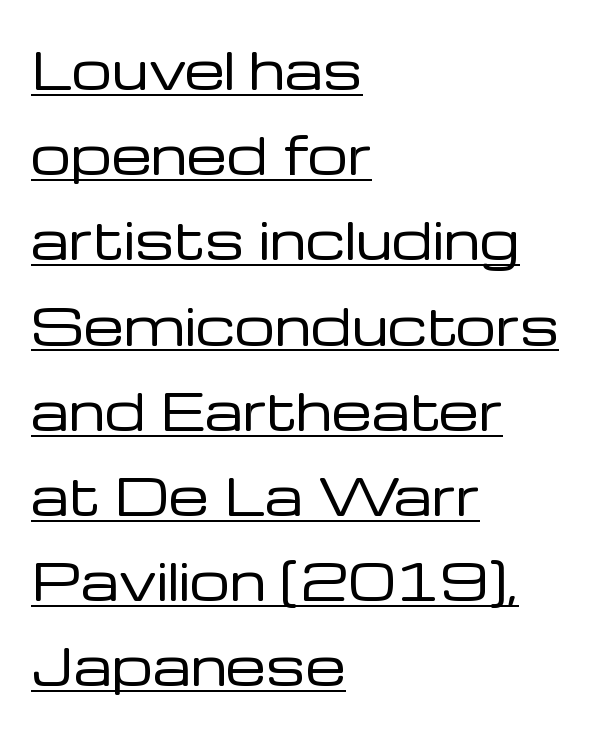
The passage shown has conventional tracking throughout. When letters stand straight like this, we call the style roman or upright. Notice how the passage keeps a crisp vertical edge on the left only. Observe the absence of serifs on each vertical stroke in this sample. Glance below the letters and you will spot a drawn line. Students, observe: this is what conventionally led text looks like.
